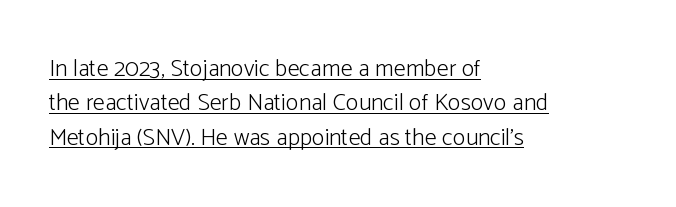
The image shows 24 px text type, upright; set left-aligned, normal line spacing (1.43x), normal letter spacing, underlined.
